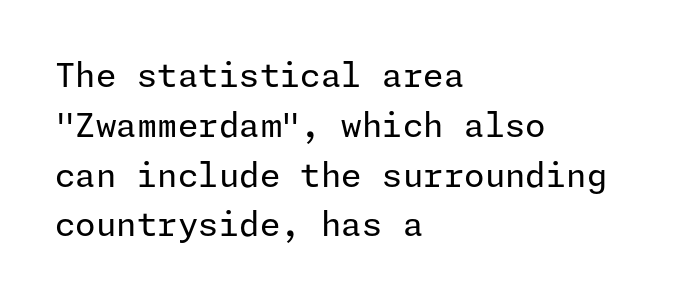
Nothing sits at the stroke ends, so this counts as sans-serif. Nobody touched the tracking dial on this one. If you drew a line through each stem, it would be perfectly vertical. The typesetter chose a ragged-right arrangement here.
